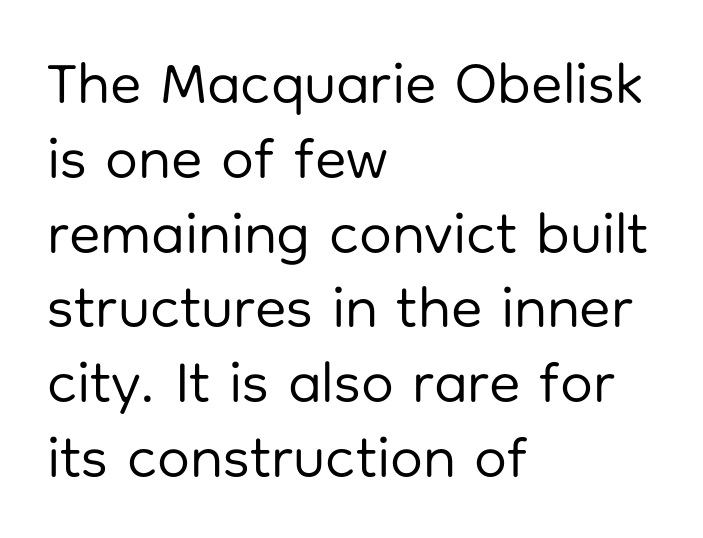
{"serif": "no", "italic": "no", "bold": "no", "weight": "regular", "width": "normal", "stroke_contrast": "low", "x_height": "medium", "monospaced": "no", "underline": "no", "align": "left", "line_spacing": "normal", "line_spacing_ratio": 1.29, "letter_spacing": "normal", "letter_spacing_em": 0.0, "glyph_px": 58}
